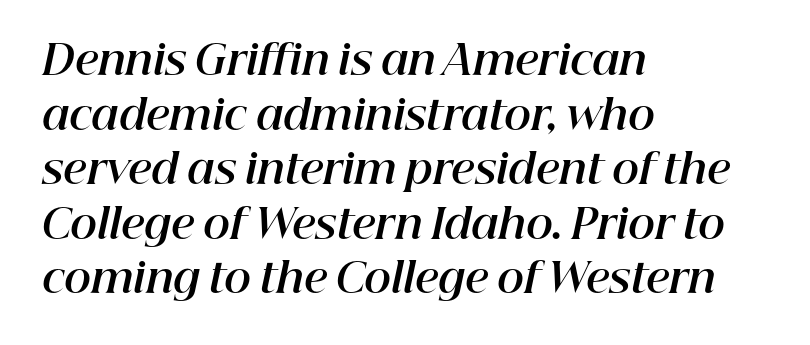
Stroke thickness is high; the sample reads as a true bold. The gaps between neighbouring characters are ordinary and unremarkable. Each new line begins a customary step beneath the previous one. Compared with ordinary roman type, these characters are visibly tilted. Horizontally, the lines are justified to the leading edge only.
